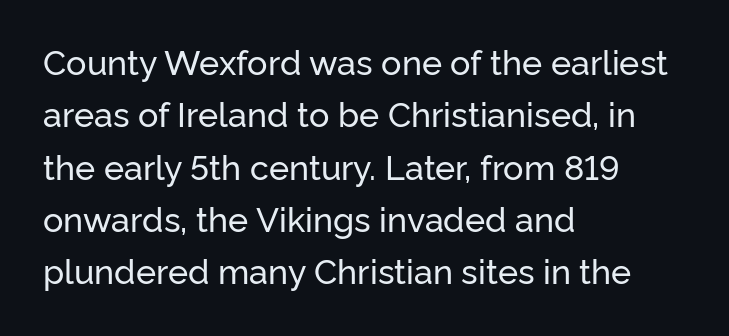
Q: Is the text italic (slanted)? A: No, it is upright.
Q: Is the typeface a serif or a sans-serif typeface? A: Sans-serif.
Q: Is the text underlined? A: No.
Q: How is the paragraph aligned? A: Left-aligned.
Q: Is the spacing between letters normal or unusually wide? A: Normal.
Q: Is the spacing between lines tight, normal or loose? A: Normal.
Q: Width (condensed, normal, or wide)? A: Normal.
Q: Stroke contrast? A: Low.
Q: x-height? A: Medium.
Q: Monospaced? A: No.
